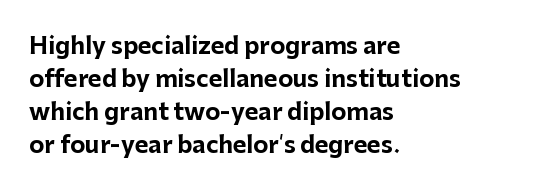
{"italic": "no", "bold": "yes", "underline": "no", "align": "left", "line_spacing": "normal", "line_spacing_ratio": 1.43, "letter_spacing": "normal", "letter_spacing_em": 0.0, "glyph_px": 23}
